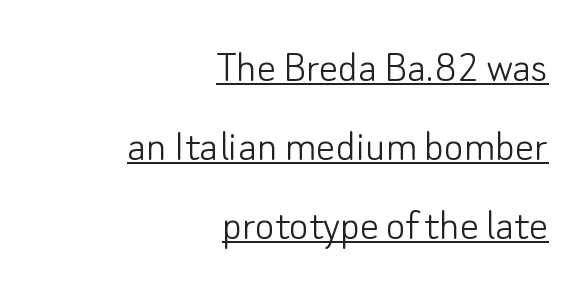
Varying glyph widths throughout — classic text-font behaviour. Stem width sits at or under what a default text font uses. Every row of glyphs terminates at an identical x-position on the right. Vertical spacing — default. These lines are composed in type without serifs.
